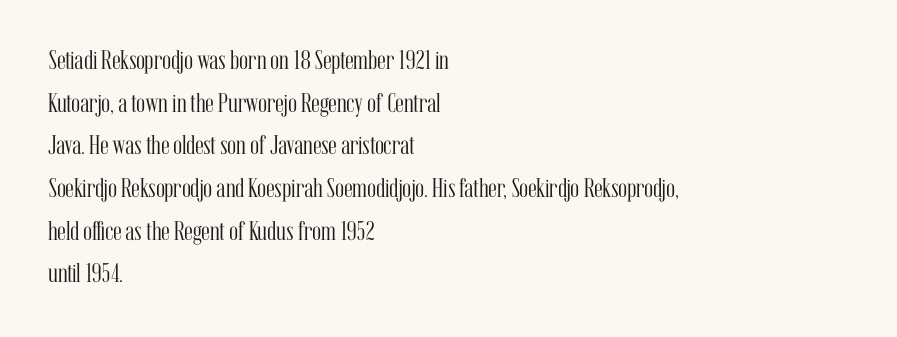
The image shows 27 px text type, upright; set left-aligned, normal line spacing (1.58x), normal letter spacing, not underlined.
